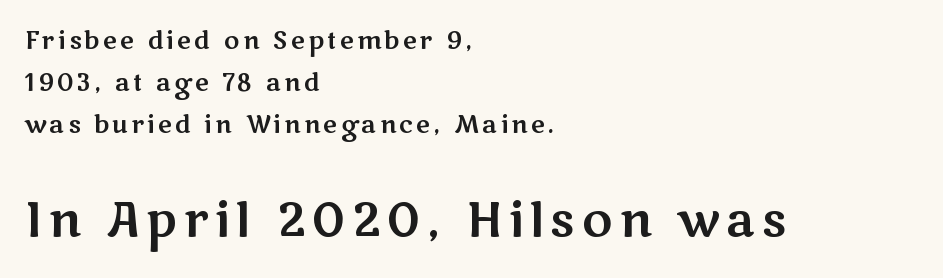
Anything drawn beneath the words? Only blank space. In CSS terms this would be text-align: left. The more generous point size was reserved for the lower chunk. Spacing verdict: proportional, widths tailored to each character. You can tell it's not italic because the verticals are truly vertical.
